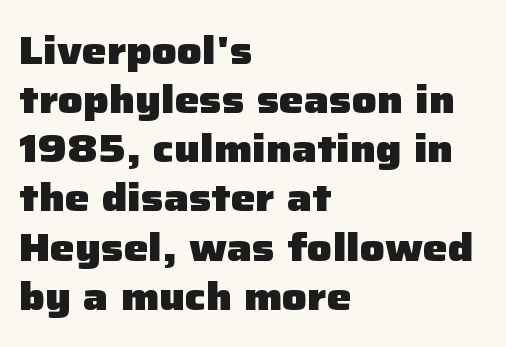
Q: Is the text bold? A: Yes.
Q: Is the text italic (slanted)? A: No, it is upright.
Q: Is the typeface a serif or a sans-serif typeface? A: Sans-serif.
Q: Is the text underlined? A: No.
Q: How is the paragraph aligned? A: Left-aligned.
Q: Is the spacing between letters normal or unusually wide? A: Normal.
Q: Is the spacing between lines tight, normal or loose? A: Normal.
Q: Width (condensed, normal, or wide)? A: Normal.
Q: Stroke contrast? A: Low.
Q: x-height? A: Medium.
Q: Monospaced? A: No.
